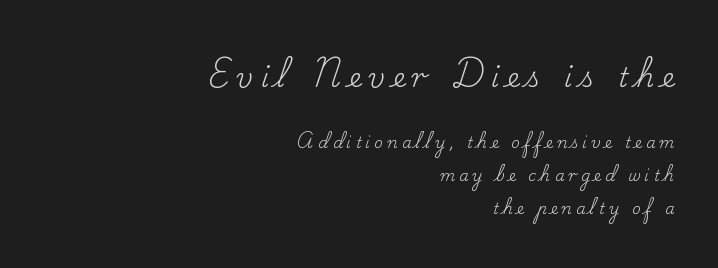
Q: Is the text bold? A: No.
Q: Is the text italic (slanted)? A: Yes.
Q: Is the text underlined? A: No.
Q: How is the paragraph aligned? A: Right-aligned.
Q: Is the spacing between letters normal or unusually wide? A: Unusually wide.
Q: Is the spacing between lines tight, normal or loose? A: Loose.
Q: Which block of text is set in a larger size, the first (top) or the second (bottom)? A: The first (top) one.
